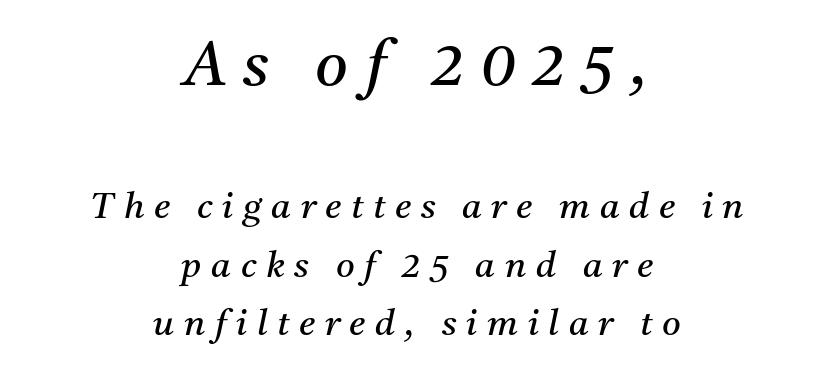
You get the large type first, then a drop to smaller type. Varying glyph widths throughout — classic text-font behaviour. Vertical spacing — default. These lines were composed using italics. Stroke mass is kept to a normal reading level or below. Letter spacing: wide.
